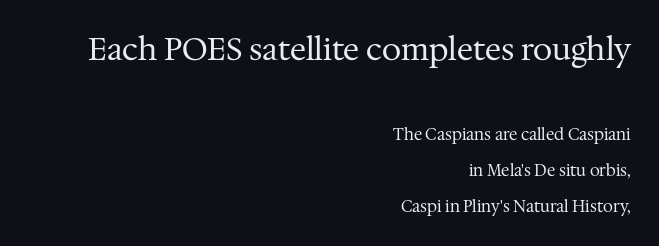
The image shows 31 px regular-weight serif type, upright; set right-aligned, loose line spacing (2.26x), normal letter spacing, not underlined; the first (top) block is 1.94x larger; medium stroke contrast and a medium x-height.
